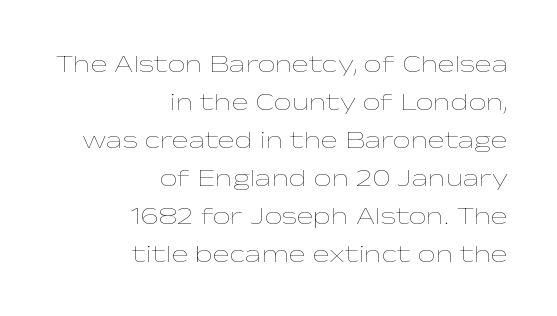
{"italic": "no", "bold": "no", "underline": "no", "align": "right", "line_spacing": "normal", "line_spacing_ratio": 1.52, "letter_spacing": "normal", "letter_spacing_em": 0.0, "glyph_px": 25}
